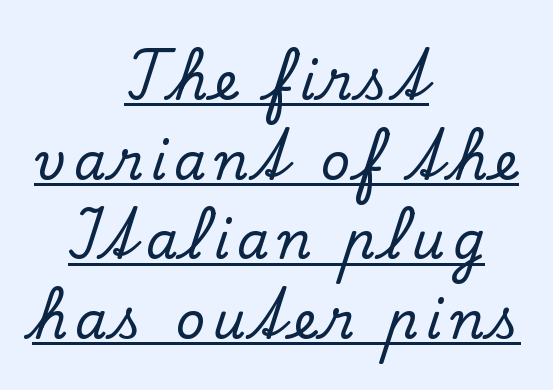
{"serif": "yes", "width": "normal", "stroke_contrast": "low", "x_height": "small", "monospaced": "no", "underline": "yes", "align": "center", "line_spacing": "normal", "line_spacing_ratio": 1.56, "glyph_px": 51}
